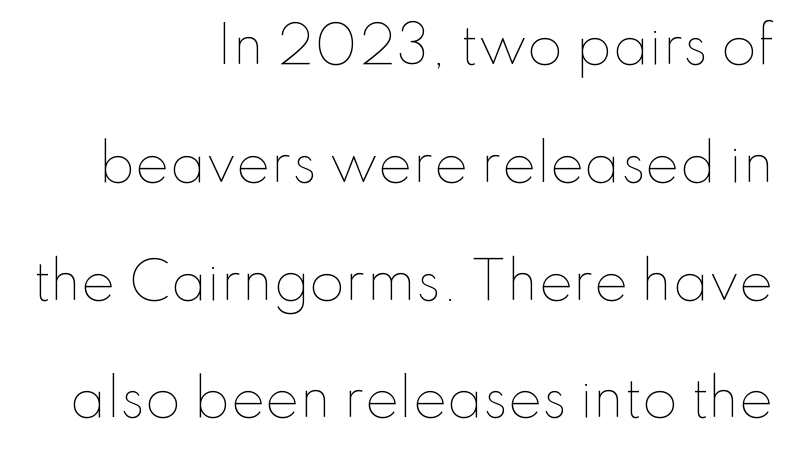
{"italic": "no", "bold": "no", "weight": "thin", "width": "normal", "stroke_contrast": "low", "x_height": "small", "monospaced": "no", "underline": "no", "align": "right", "line_spacing": "loose", "line_spacing_ratio": 2.31, "letter_spacing": "normal", "letter_spacing_em": 0.0, "glyph_px": 51}
